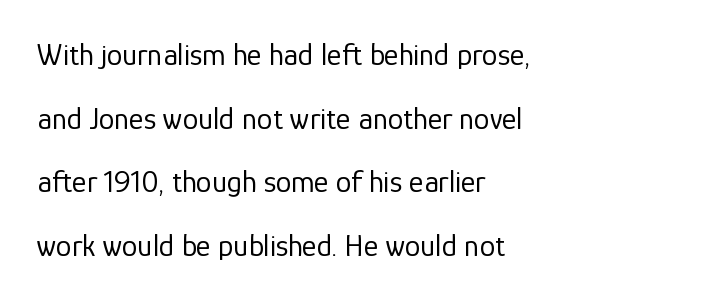
The image shows 31 px regular-weight sans-serif type, upright; set left-aligned, loose line spacing (2.05x), normal letter spacing, not underlined; low stroke contrast and a medium x-height.
